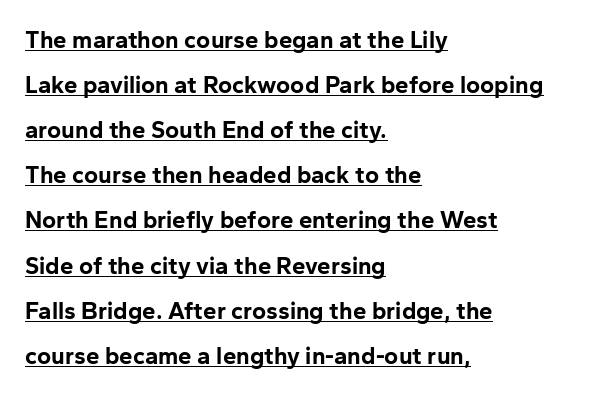
The image shows 24 px bold type, upright; set left-aligned, line spacing 1.88x, normal letter spacing, underlined.
